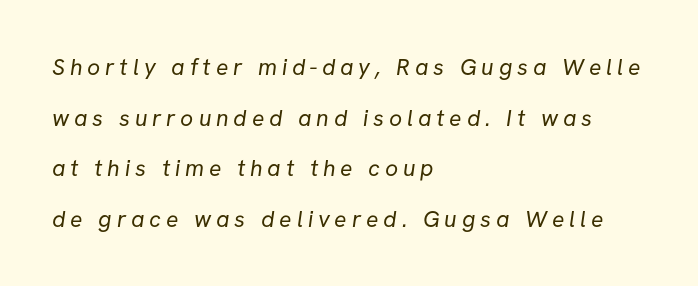
Q: Is the text bold? A: No.
Q: Is the text underlined? A: No.
Q: How is the paragraph aligned? A: Left-aligned.
Q: Is the spacing between letters normal or unusually wide? A: Unusually wide.
Q: Is the spacing between lines tight, normal or loose? A: Loose.
